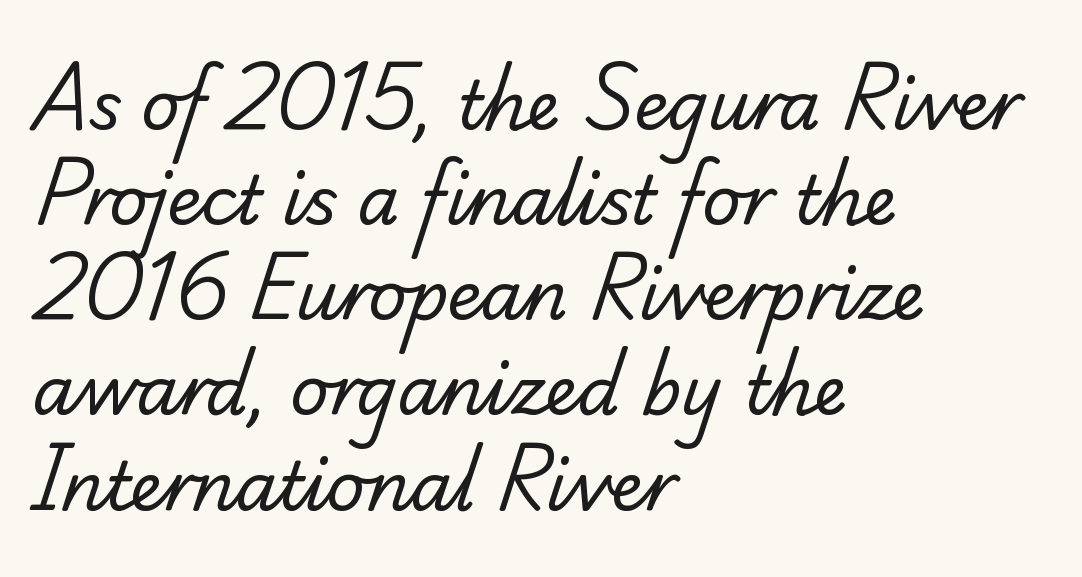
The font sits on the lighter half of the weight spectrum, regular included. Normally led — the rows are evenly, conventionally spaced. Inter-character spacing is left at the font's built-in metrics. Varying glyph widths throughout — classic text-font behaviour.
